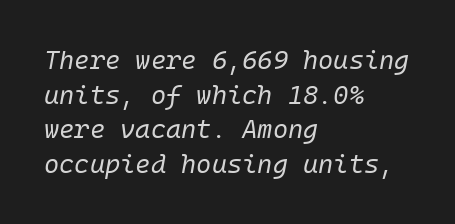
{"italic": "yes", "lean": "right", "slant_degrees": 10, "bold": "no", "underline": "no", "align": "left", "line_spacing": "normal", "line_spacing_ratio": 1.33, "letter_spacing": "normal", "letter_spacing_em": 0.0, "glyph_px": 26}
